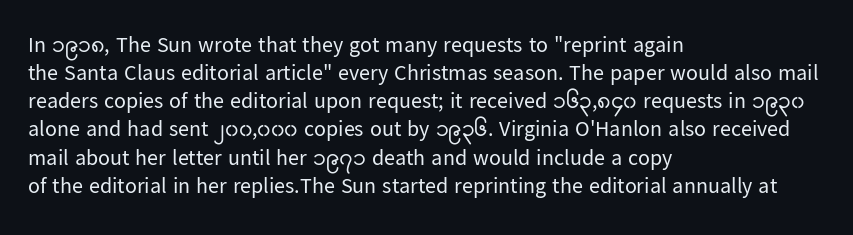
Normally led — the rows are evenly, conventionally spaced. Underlining? Definitely not there. The axis of the letterforms is exactly vertical. The passage is arranged the way most books set body copy — flush left. Default kerning and tracking; the words read as compact shapes.
